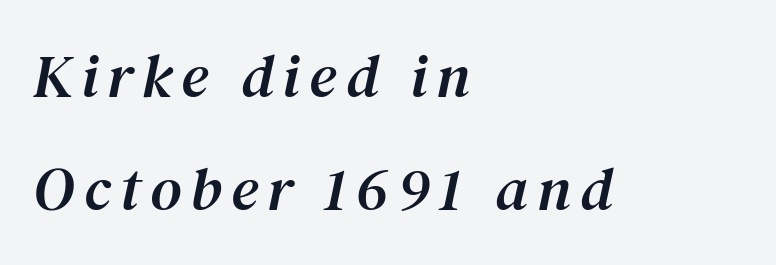
Q: Is the text italic (slanted)? A: Yes, it leans right by about 12 degrees.
Q: Is the typeface a serif or a sans-serif typeface? A: Serif.
Q: Is the text underlined? A: No.
Q: How is the paragraph aligned? A: Left-aligned.
Q: Width (condensed, normal, or wide)? A: Normal.
Q: Stroke contrast? A: Medium.
Q: x-height? A: Medium.
Q: Monospaced? A: No.
